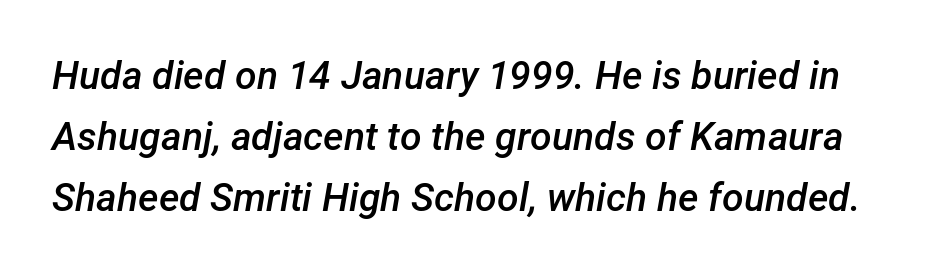
Q: Is the text bold? A: Semi-bold.
Q: Is the text italic (slanted)? A: Yes, it leans right by about 12 degrees.
Q: Is the text underlined? A: No.
Q: Is the spacing between letters normal or unusually wide? A: Normal.
Q: Is the spacing between lines tight, normal or loose? A: Normal.
Q: Width (condensed, normal, or wide)? A: Normal.
Q: Stroke contrast? A: Low.
Q: x-height? A: Medium.
Q: Monospaced? A: No.
